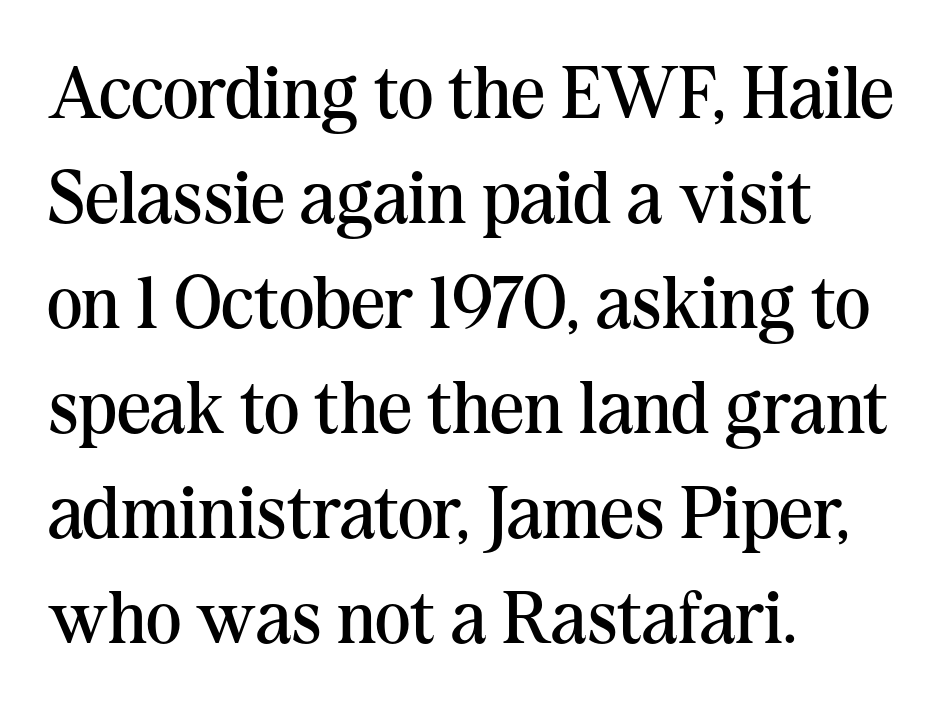
The image shows 75 px regular-weight serif type, upright; set left-aligned, normal line spacing (1.4x), normal letter spacing, not underlined; medium stroke contrast and a medium x-height.
